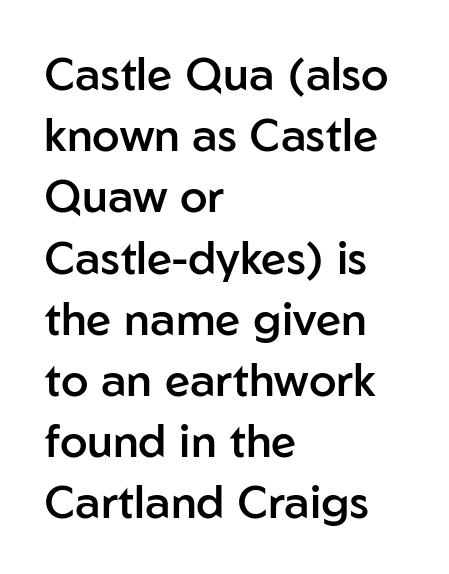
The image shows 45 px semibold sans-serif type, upright; set left-aligned, normal line spacing (1.36x), normal letter spacing, not underlined; low stroke contrast and a medium x-height.
